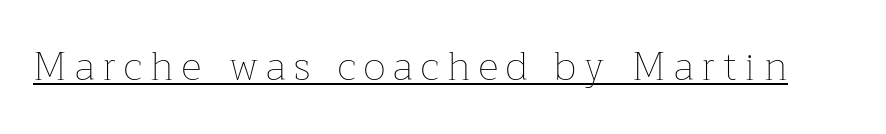
{"italic": "no", "bold": "no", "weight": "thin", "width": "normal", "stroke_contrast": "low", "x_height": "medium", "monospaced": "no", "underline": "yes", "letter_spacing": "wide", "letter_spacing_em": 0.22, "glyph_px": 39}
